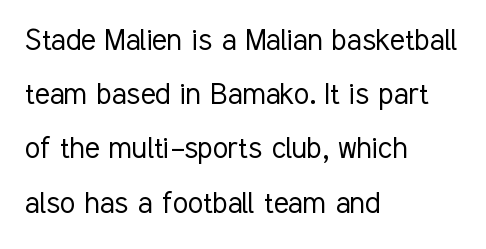
The image shows 35 px light, condensed sans-serif type, upright; set left-aligned, normal line spacing (1.55x), normal letter spacing, not underlined; low stroke contrast and a medium x-height.
